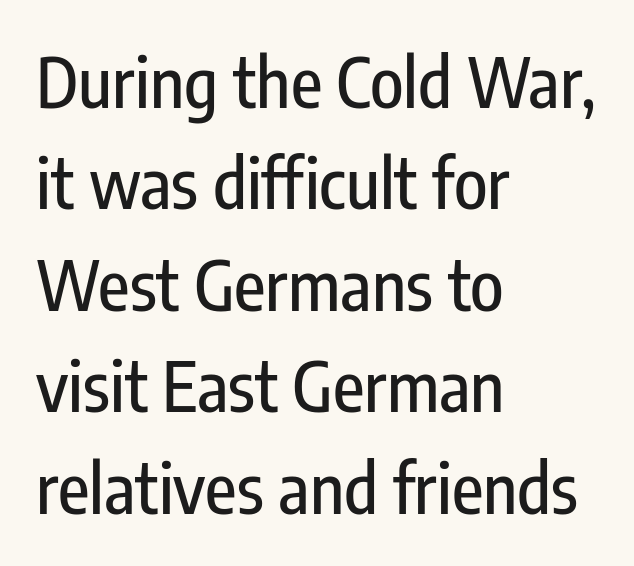
The image shows 69 px condensed sans-serif type, upright; set left-aligned, normal line spacing (1.47x), normal letter spacing, not underlined; low stroke contrast and a medium x-height.
